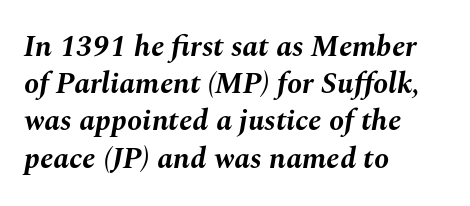
{"italic": "yes", "lean": "right", "slant_degrees": 10, "bold": "yes", "weight": "bold", "width": "normal", "stroke_contrast": "medium", "x_height": "medium", "monospaced": "no", "underline": "no", "align": "left", "line_spacing_ratio": 1.24, "letter_spacing": "normal", "letter_spacing_em": 0.0, "glyph_px": 30}
